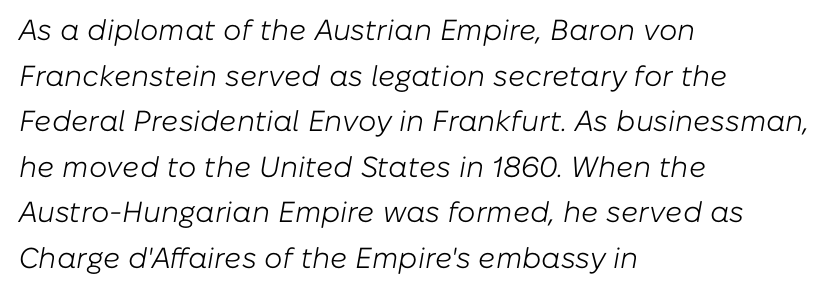
The image shows 29 px light type, italic (leaning right); set left-aligned, normal line spacing (1.57x), normal letter spacing, not underlined; low stroke contrast and a medium x-height.
